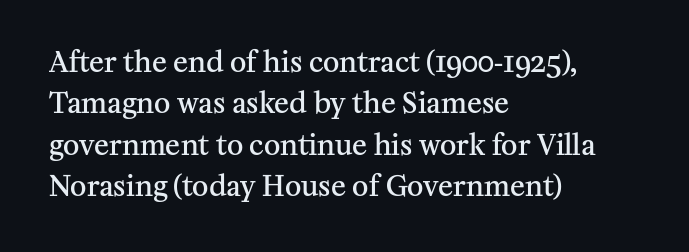
{"serif": "yes", "italic": "no", "bold": "semi", "weight": "semibold", "width": "normal", "stroke_contrast": "medium", "x_height": "medium", "monospaced": "no", "underline": "no", "align": "left", "line_spacing": "normal", "line_spacing_ratio": 1.48, "letter_spacing": "normal", "letter_spacing_em": 0.0, "glyph_px": 28}
